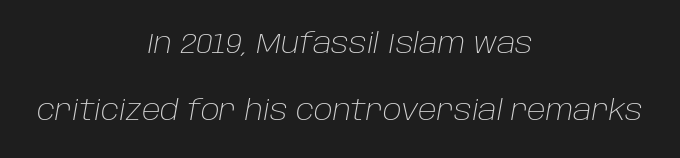
The space between consecutive lines is lavish. The typesetter chose a symmetrical, centered arrangement here. Note the varied advance widths — an 'i' is clearly narrower than an 'm'. Observe the ordinary spacing: letters are neighbours, not strangers.
